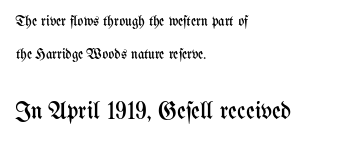
{"italic": "no", "bold": "no", "underline": "no", "align": "left", "line_spacing": "loose", "line_spacing_ratio": 2.39, "letter_spacing": "normal", "letter_spacing_em": 0.0, "larger_block": "second", "size_ratio": 1.71, "glyph_px": 24}
